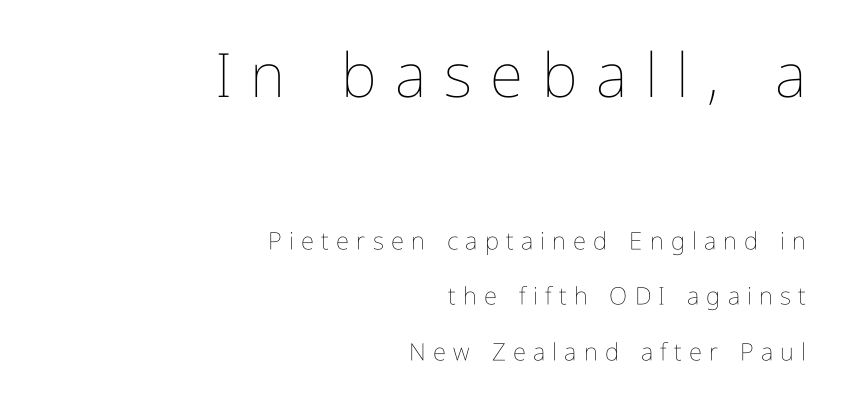
{"italic": "no", "bold": "no", "weight": "thin", "width": "condensed", "stroke_contrast": "low", "x_height": "medium", "monospaced": "no", "underline": "no", "align": "right", "line_spacing": "loose", "line_spacing_ratio": 2.31, "letter_spacing": "wide", "letter_spacing_em": 0.3, "larger_block": "first", "size_ratio": 2.54, "glyph_px": 61}
